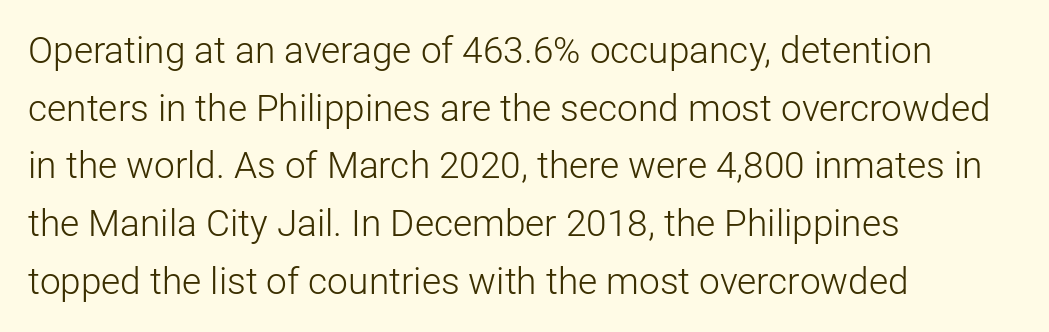
{"serif": "no", "italic": "no", "bold": "no", "weight": "light", "width": "normal", "stroke_contrast": "low", "x_height": "medium", "monospaced": "no", "underline": "no", "align": "left", "line_spacing": "normal", "line_spacing_ratio": 1.56, "letter_spacing": "normal", "letter_spacing_em": 0.0, "glyph_px": 37}
